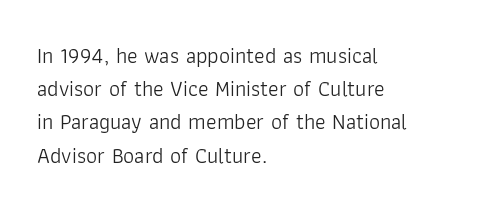
The image shows 22 px text type, upright; set left-aligned, normal line spacing (1.51x), normal letter spacing, not underlined.
